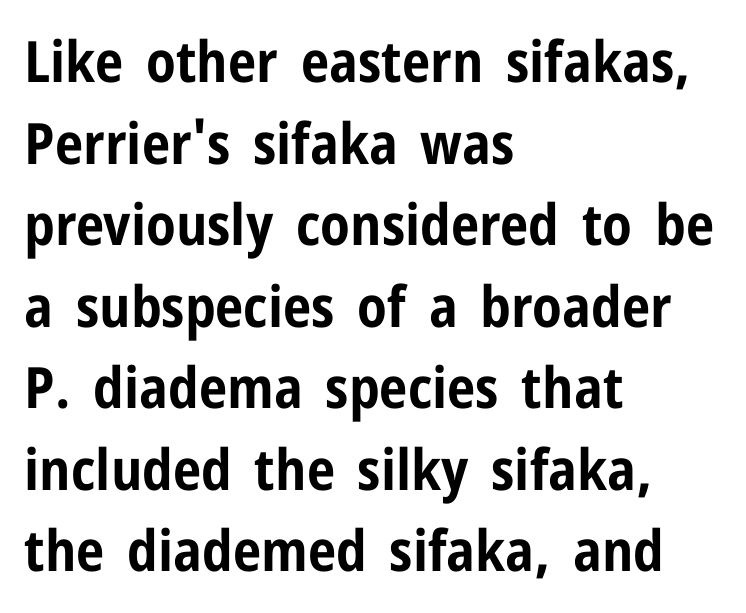
{"serif": "no", "italic": "no", "bold": "yes", "weight": "bold", "width": "condensed", "stroke_contrast": "low", "x_height": "medium", "monospaced": "no", "underline": "no", "align": "left", "line_spacing": "normal", "line_spacing_ratio": 1.43, "letter_spacing": "normal", "letter_spacing_em": 0.0, "glyph_px": 57}
